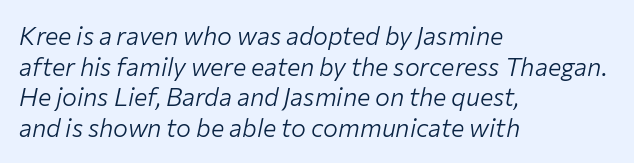
{"italic": "yes", "lean": "right", "slant_degrees": 12, "bold": "no", "underline": "no", "align": "left", "line_spacing_ratio": 1.23, "letter_spacing": "normal", "letter_spacing_em": 0.0, "glyph_px": 25}
